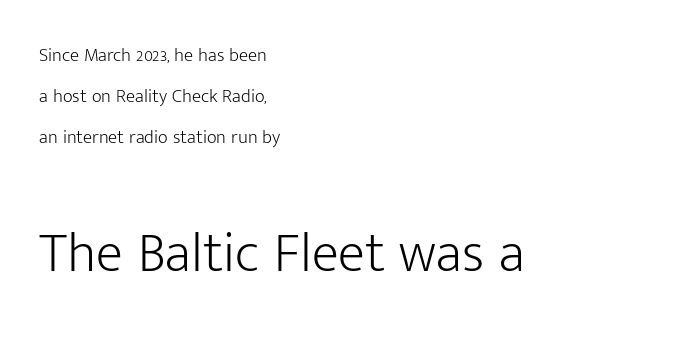
The image shows 56 px light sans-serif type, upright; set left-aligned, loose line spacing (2.16x), normal letter spacing, not underlined; the second (bottom) block is 2.95x larger; low stroke contrast and a medium x-height.
